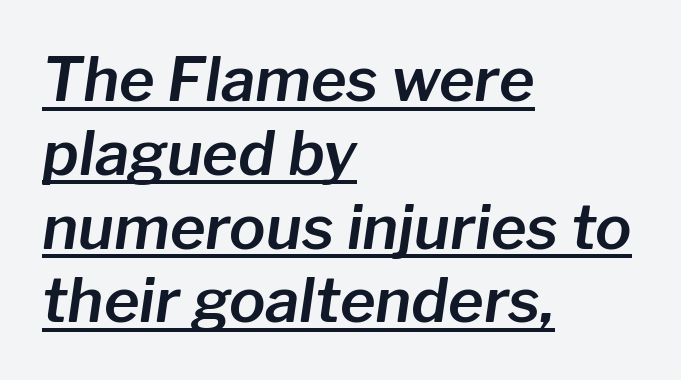
{"italic": "yes", "lean": "right", "slant_degrees": 8, "width": "normal", "stroke_contrast": "low", "x_height": "medium", "monospaced": "no", "underline": "yes", "align": "left", "line_spacing_ratio": 1.21, "letter_spacing": "normal", "letter_spacing_em": 0.0, "glyph_px": 61}
